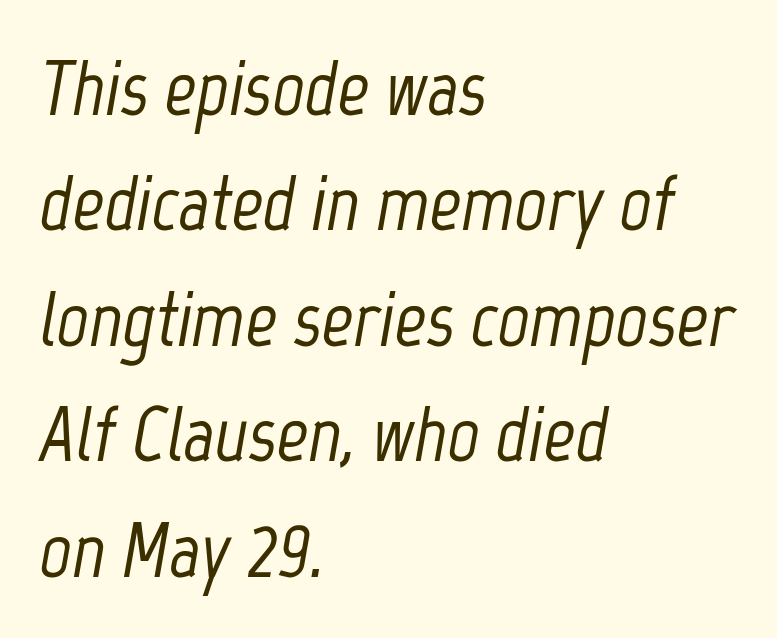
{"italic": "yes", "lean": "right", "slant_degrees": 12, "width": "condensed", "stroke_contrast": "low", "x_height": "medium", "monospaced": "no", "underline": "no", "align": "left", "line_spacing": "normal", "line_spacing_ratio": 1.48, "letter_spacing": "normal", "letter_spacing_em": 0.0, "glyph_px": 78}
